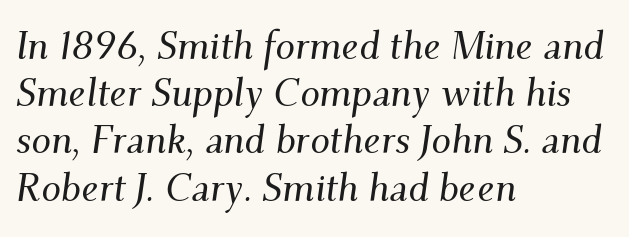
Every row of glyphs begins at an identical x-position on the left. Is this a fixed-width face? No — the glyphs have proportional, varying widths. The letters are slanted; this is an italic face. The baseline area is clear.
